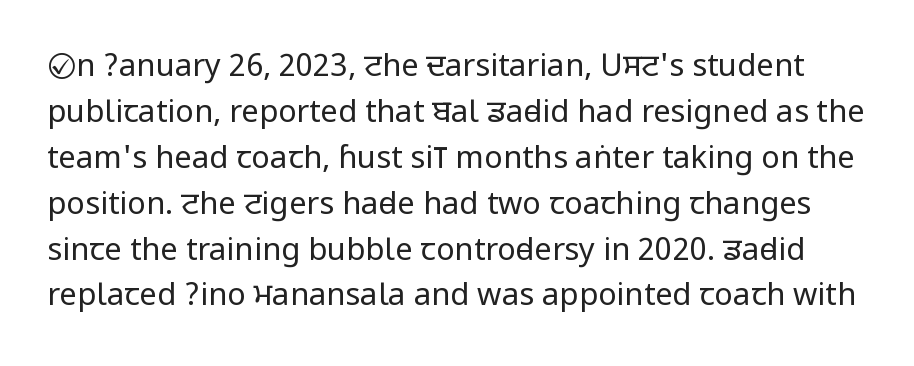
Q: Is the text bold? A: No.
Q: Is the text italic (slanted)? A: No, it is upright.
Q: Is the typeface a serif or a sans-serif typeface? A: Sans-serif.
Q: Is the text underlined? A: No.
Q: Is the spacing between letters normal or unusually wide? A: Normal.
Q: Is the spacing between lines tight, normal or loose? A: Normal.
Q: Width (condensed, normal, or wide)? A: Condensed.
Q: Stroke contrast? A: Low.
